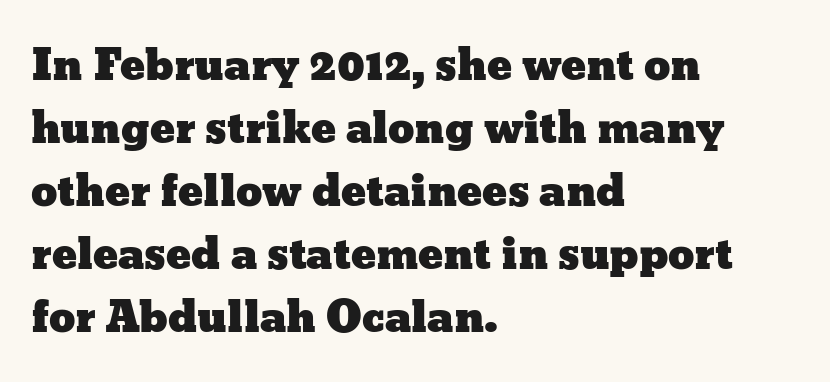
Q: Is the text italic (slanted)? A: No, it is upright.
Q: Is the text underlined? A: No.
Q: How is the paragraph aligned? A: Left-aligned.
Q: Is the spacing between letters normal or unusually wide? A: Normal.
Q: Is the spacing between lines tight, normal or loose? A: Normal.
Q: Width (condensed, normal, or wide)? A: Wide.
Q: Stroke contrast? A: Low.
Q: x-height? A: Medium.
Q: Monospaced? A: No.
